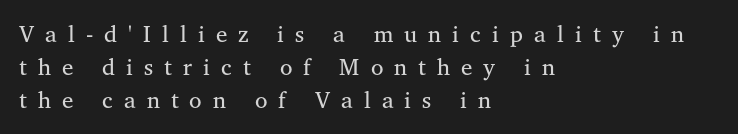
{"italic": "no", "bold": "no", "underline": "no", "align": "left", "line_spacing": "normal", "line_spacing_ratio": 1.43, "letter_spacing": "wide", "letter_spacing_em": 0.48, "glyph_px": 23}
